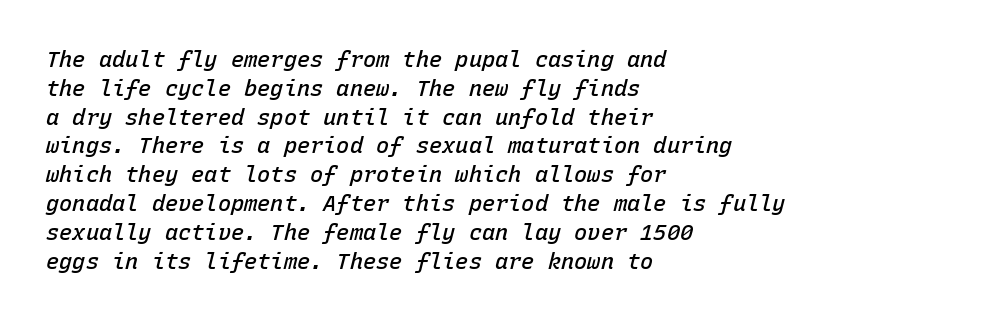
{"italic": "yes", "lean": "right", "slant_degrees": 15, "bold": "semi", "underline": "no", "align": "left", "line_spacing": "normal", "line_spacing_ratio": 1.31, "letter_spacing": "normal", "letter_spacing_em": 0.0, "glyph_px": 22}
